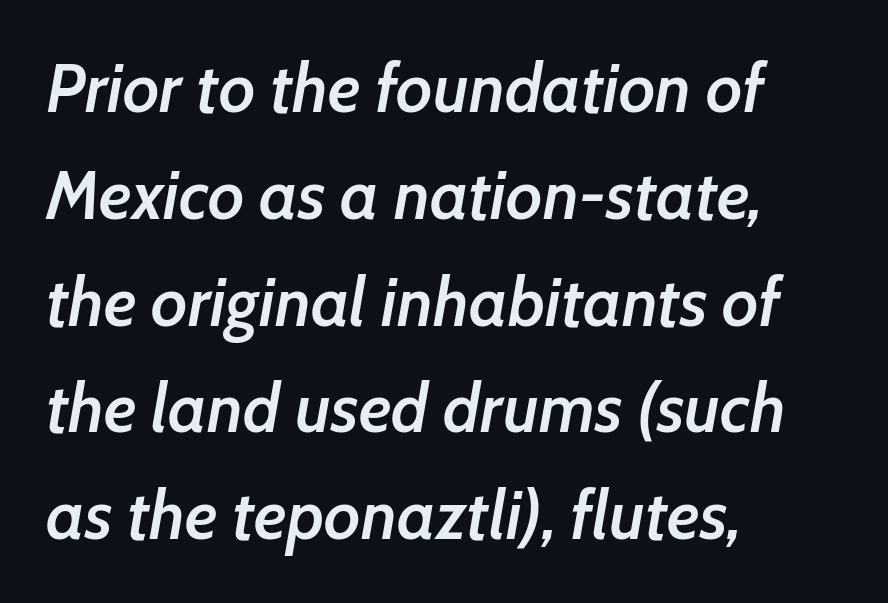
{"italic": "yes", "lean": "right", "slant_degrees": 7, "bold": "semi", "weight": "semibold", "width": "normal", "stroke_contrast": "low", "x_height": "medium", "monospaced": "no", "underline": "no", "align": "left", "line_spacing": "normal", "line_spacing_ratio": 1.57, "letter_spacing": "normal", "letter_spacing_em": 0.0, "glyph_px": 68}
